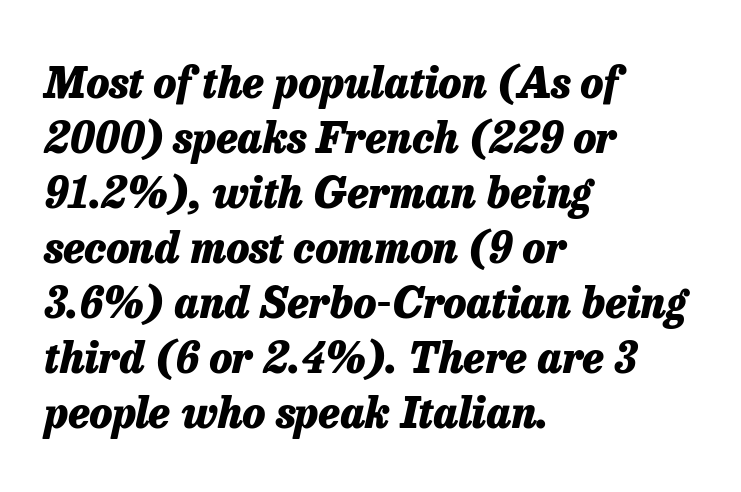
Every character sits at an angle, as italics do. These lines are set flush left with a ragged right edge. Type without underlining. Short note: letters normally spaced. The lines sit at an ordinary, default distance from one another. Each glyph is drawn with heavy, bold strokes.
